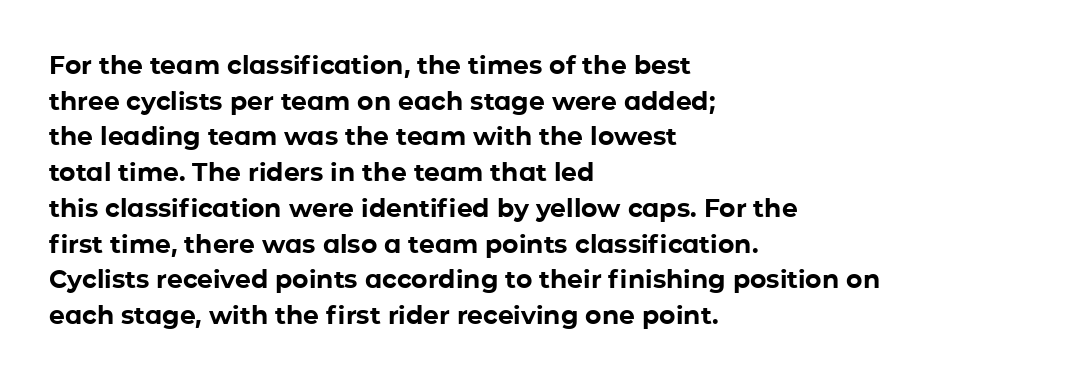
{"italic": "no", "bold": "yes", "underline": "no", "align": "left", "line_spacing": "normal", "line_spacing_ratio": 1.43, "letter_spacing": "normal", "letter_spacing_em": 0.0, "glyph_px": 25}
